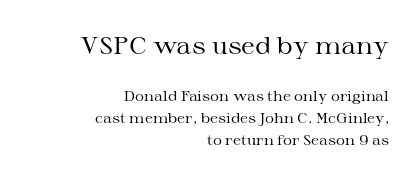
Glance below the letters and you will spot only blank space. The font is comparable to plain body text, perhaps lighter. A student would call this right alignment; a typographer would say flush right, rag left. A normal amount of white space separates one row of letters from the next.
